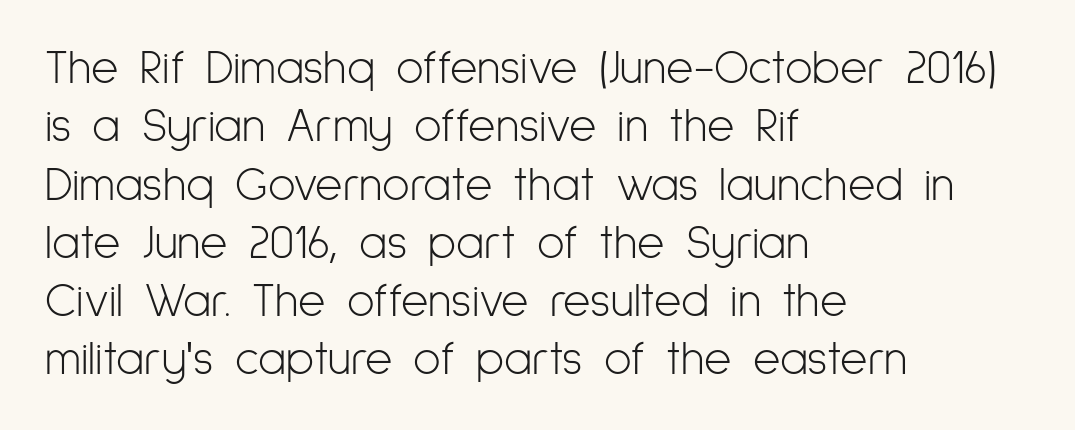
The image shows 47 px light, condensed sans-serif type, upright; set left-aligned, line spacing 1.24x, normal letter spacing, not underlined; low stroke contrast and a medium x-height.
